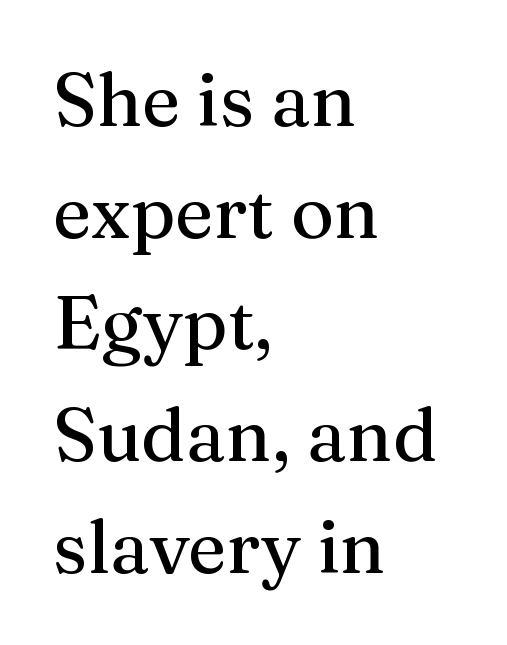
The image shows 74 px serif type, upright; set left-aligned, normal line spacing (1.51x), normal letter spacing, not underlined; medium stroke contrast and a medium x-height.
